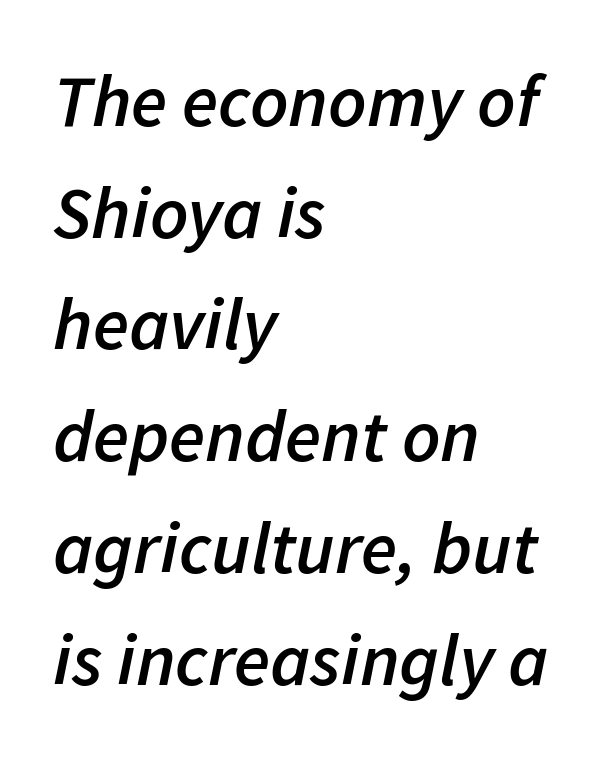
Observe the ordinary spacing: letters are neighbours, not strangers. Descender tails drop into unmarked territory. You could not count columns in this text — the font is proportionally spaced. Italic: yes, the glyphs are oblique. The lines in this sample share a left origin and differ only in where they stop. Heft: intermediate — a semibold.
